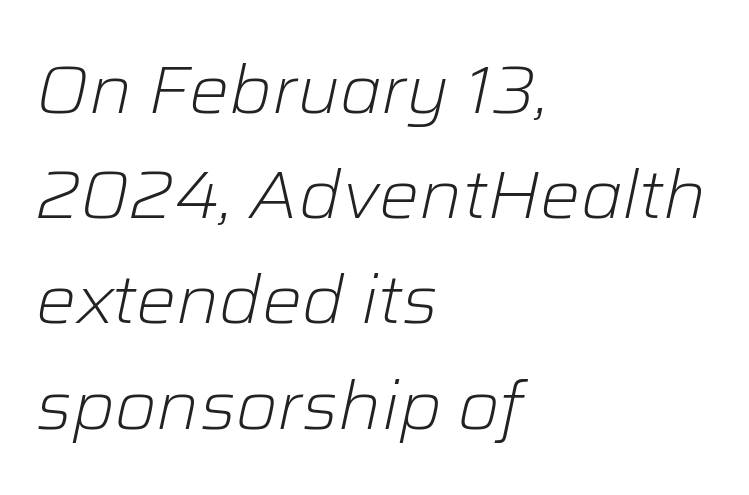
{"italic": "yes", "lean": "right", "slant_degrees": 12, "bold": "no", "weight": "light", "width": "normal", "stroke_contrast": "low", "x_height": "medium", "monospaced": "no", "underline": "no", "align": "left", "line_spacing": "normal", "line_spacing_ratio": 1.57, "letter_spacing": "normal", "letter_spacing_em": 0.0, "glyph_px": 67}
